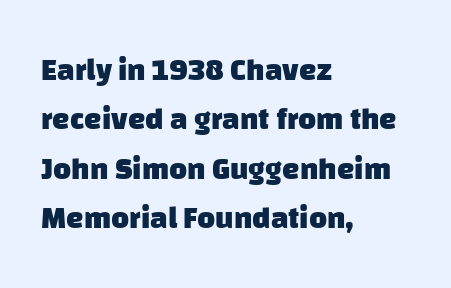
Q: Is the text bold? A: Yes.
Q: Is the typeface a serif or a sans-serif typeface? A: Sans-serif.
Q: Is the text underlined? A: No.
Q: How is the paragraph aligned? A: Left-aligned.
Q: Is the spacing between letters normal or unusually wide? A: Normal.
Q: Is the spacing between lines tight, normal or loose? A: Normal.
Q: Width (condensed, normal, or wide)? A: Normal.
Q: Stroke contrast? A: Low.
Q: x-height? A: Large.
Q: Monospaced? A: No.
